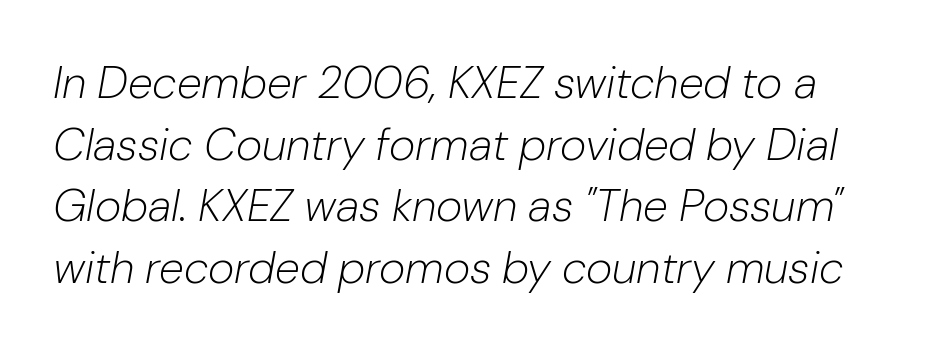
{"italic": "yes", "lean": "right", "slant_degrees": 10, "bold": "no", "weight": "light", "width": "normal", "stroke_contrast": "low", "x_height": "medium", "monospaced": "no", "underline": "no", "line_spacing": "normal", "line_spacing_ratio": 1.37, "letter_spacing": "normal", "letter_spacing_em": 0.0, "glyph_px": 45}
